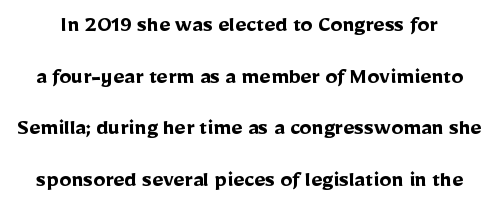
Do the letters lean? They stand straight. The gaps between neighbouring characters are ordinary and unremarkable. The block of text is sparse from top to bottom, with ample space between rows. The face used here has the dense, thick strokes of a bold. The specimen omits any rule beneath the text block's lines.
